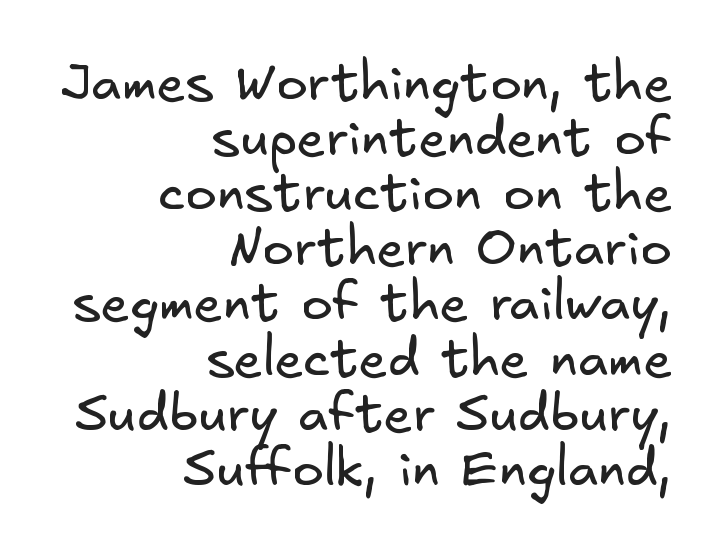
Q: Is the text bold? A: No.
Q: Is the typeface a serif or a sans-serif typeface? A: Sans-serif.
Q: Is the text underlined? A: No.
Q: How is the paragraph aligned? A: Right-aligned.
Q: Is the spacing between letters normal or unusually wide? A: Normal.
Q: Is the spacing between lines tight, normal or loose? A: Tight.
Q: Width (condensed, normal, or wide)? A: Normal.
Q: Stroke contrast? A: Low.
Q: x-height? A: Small.
